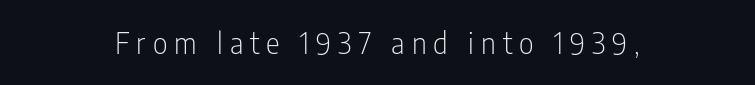
Stroke thickness stays within the range of a standard reading face or lighter. When letters stand straight like this, we call the style roman or upright. The space beneath each line is pristine and unruled. Students, note that the glyphs here are deliberately spaced far apart. These lines are rendered in a variable-pitch font. Examine the stroke ends and you'll find no serifs.
